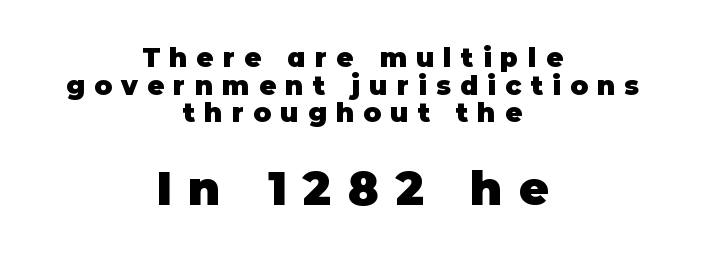
The second block has been scaled up relative to the first. No feet cap the strokes, marking this as sans-serif type. The string is rendered with underlining switched off. The rendering uses natural spacing where letterforms have individual widths. Notice how the passage keeps no hard edge, just a central spine.
